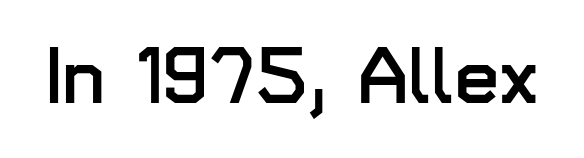
The image shows 79 px sans-serif type, upright; set normal letter spacing, not underlined; low stroke contrast and a medium x-height.
